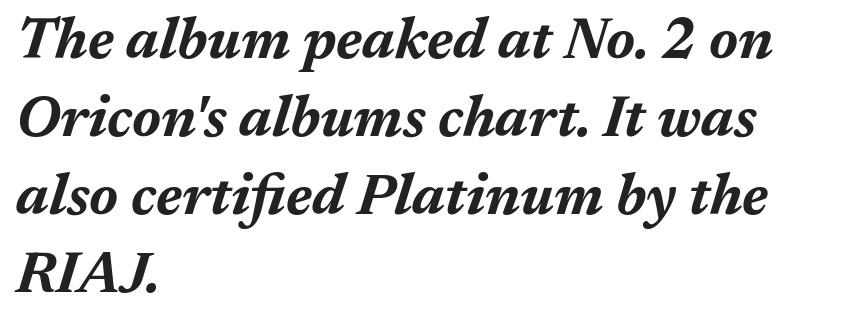
The gap between lines stays unmarked. Slant detected: the letters are inclined. The typesetter chose a ragged-right arrangement here. Each new line begins a customary step beneath the previous one. Each letter keeps its own natural width here, so spacing adapts to shape.
